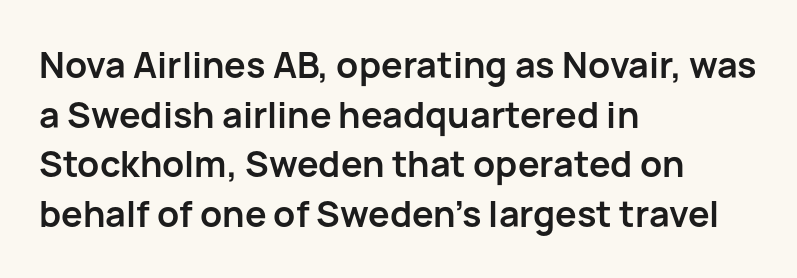
{"serif": "no", "italic": "no", "bold": "yes", "weight": "semibold", "width": "normal", "stroke_contrast": "low", "x_height": "medium", "monospaced": "no", "underline": "no", "align": "left", "line_spacing": "normal", "line_spacing_ratio": 1.38, "letter_spacing": "normal", "letter_spacing_em": 0.0, "glyph_px": 36}
